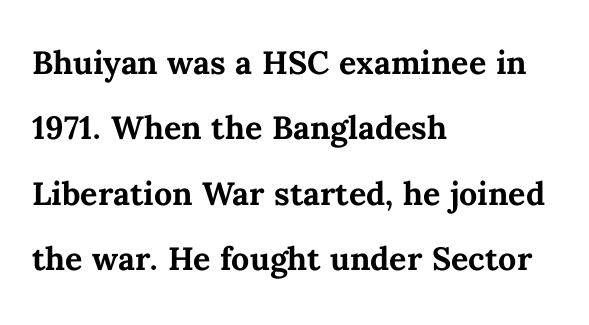
{"italic": "no", "bold": "yes", "weight": "semibold", "width": "normal", "stroke_contrast": "medium", "x_height": "medium", "monospaced": "no", "underline": "no", "align": "left", "line_spacing": "normal", "line_spacing_ratio": 1.52, "letter_spacing": "normal", "letter_spacing_em": 0.0, "glyph_px": 43}
